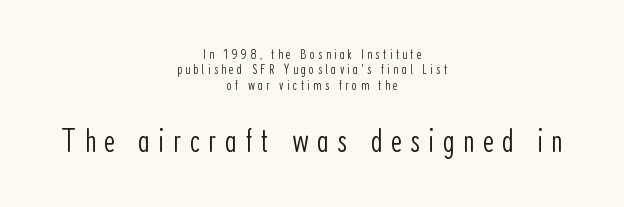
{"serif": "no", "italic": "no", "bold": "no", "weight": "light", "width": "condensed", "stroke_contrast": "low", "x_height": "medium", "monospaced": "no", "underline": "no", "align": "center", "line_spacing": "tight", "line_spacing_ratio": 1.1, "letter_spacing": "wide", "letter_spacing_em": 0.24, "larger_block": "second", "size_ratio": 2.43, "glyph_px": 34}
